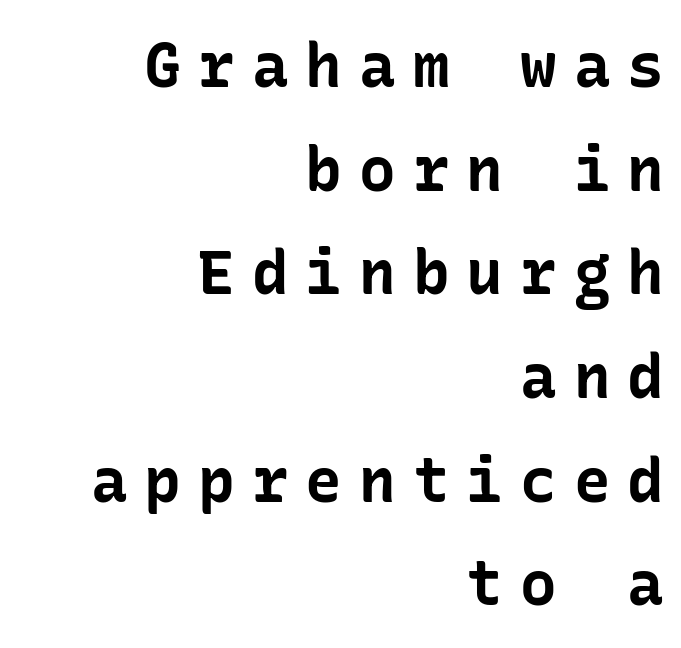
{"serif": "no", "italic": "no", "bold": "yes", "weight": "bold", "width": "normal", "stroke_contrast": "low", "x_height": "medium", "underline": "no", "align": "right", "line_spacing": "normal", "line_spacing_ratio": 1.7, "letter_spacing": "wide", "letter_spacing_em": 0.28, "glyph_px": 61}
